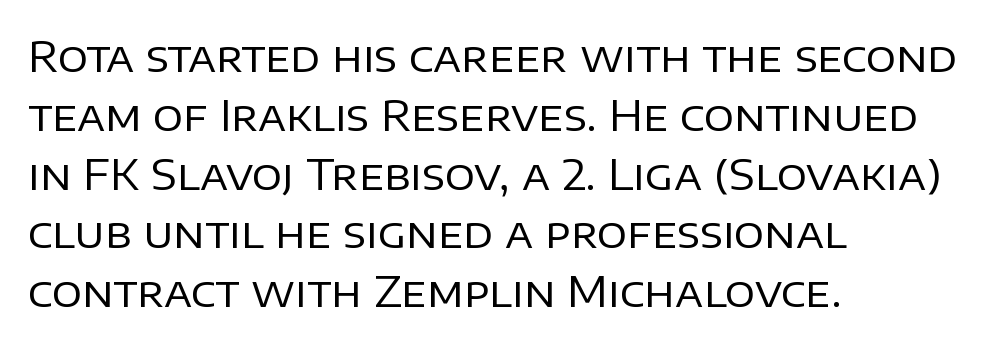
Quick note: interline space is typical. Do the characters align in a grid? No, the font is proportional. In CSS terms this would be text-align: left. Only glyphs here, with clear space below each row.
